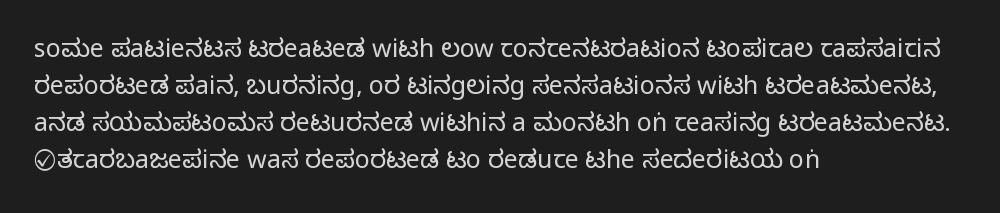
The space beneath each line is pristine and unruled. Compared with typical paragraphs, the rows here are spaced about the same. Notice how the passage keeps a crisp vertical edge on the left only. Short note: letters normally spaced.
